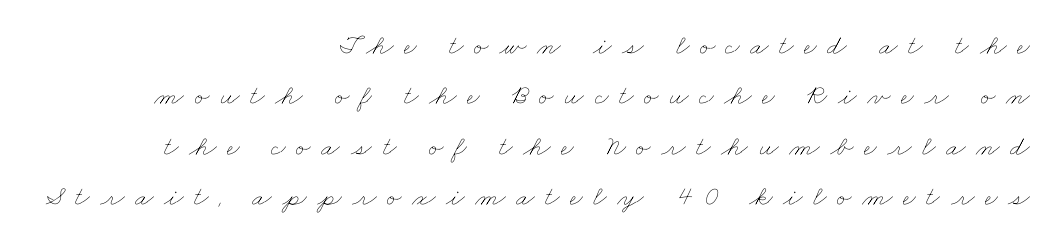
{"bold": "no", "weight": "thin", "width": "wide", "stroke_contrast": "low", "x_height": "small", "monospaced": "no", "underline": "no", "align": "right", "line_spacing_ratio": 1.8, "letter_spacing": "wide", "letter_spacing_em": 0.37, "glyph_px": 28}
